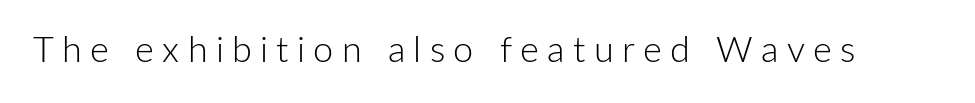
{"serif": "no", "italic": "no", "bold": "no", "weight": "light", "width": "normal", "stroke_contrast": "low", "x_height": "medium", "monospaced": "no", "underline": "no", "letter_spacing": "wide", "letter_spacing_em": 0.23, "glyph_px": 36}
